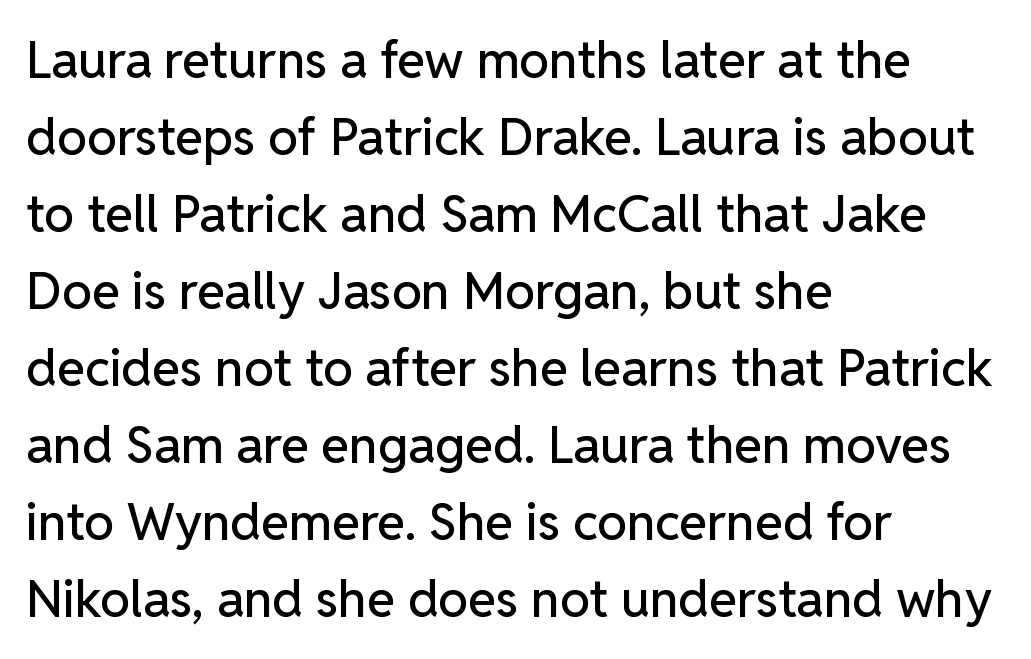
Q: Is the text italic (slanted)? A: No, it is upright.
Q: Is the typeface a serif or a sans-serif typeface? A: Sans-serif.
Q: Is the text underlined? A: No.
Q: How is the paragraph aligned? A: Left-aligned.
Q: Is the spacing between letters normal or unusually wide? A: Normal.
Q: Is the spacing between lines tight, normal or loose? A: Normal.
Q: Width (condensed, normal, or wide)? A: Normal.
Q: Stroke contrast? A: Low.
Q: x-height? A: Medium.
Q: Monospaced? A: No.
